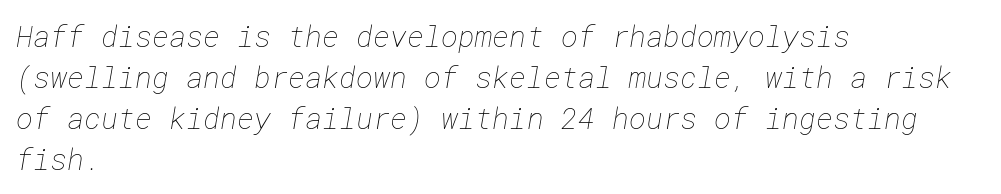
Q: Is the text bold? A: No.
Q: Is the text underlined? A: No.
Q: How is the paragraph aligned? A: Left-aligned.
Q: Is the spacing between letters normal or unusually wide? A: Normal.
Q: Is the spacing between lines tight, normal or loose? A: Normal.
Q: Width (condensed, normal, or wide)? A: Normal.
Q: Stroke contrast? A: Low.
Q: x-height? A: Medium.
